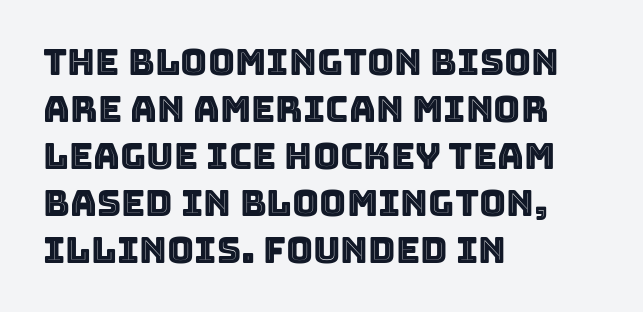
Q: Is the text italic (slanted)? A: No, it is upright.
Q: Is the text underlined? A: No.
Q: How is the paragraph aligned? A: Left-aligned.
Q: Is the spacing between letters normal or unusually wide? A: Normal.
Q: Is the spacing between lines tight, normal or loose? A: Normal.
Q: Width (condensed, normal, or wide)? A: Normal.
Q: x-height? A: Large.
Q: Monospaced? A: No.
